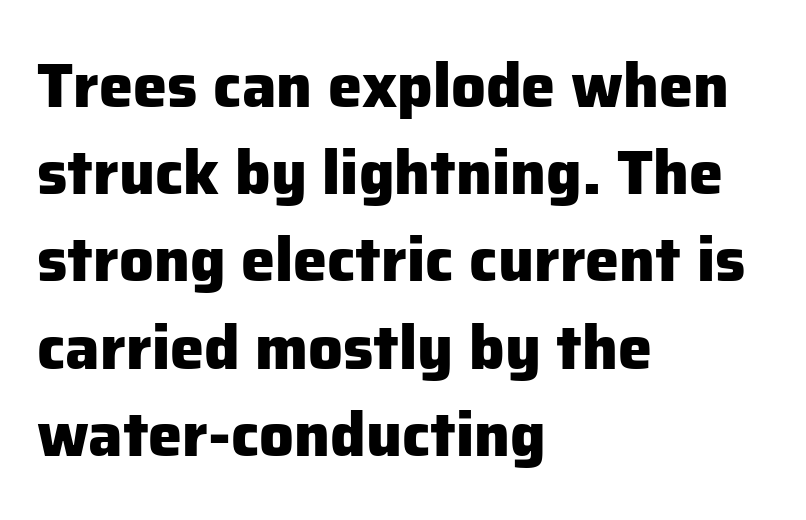
{"serif": "no", "italic": "no", "bold": "yes", "weight": "heavy", "width": "normal", "stroke_contrast": "low", "x_height": "medium", "monospaced": "no", "underline": "no", "align": "left", "line_spacing": "normal", "line_spacing_ratio": 1.43, "letter_spacing": "normal", "letter_spacing_em": 0.0, "glyph_px": 61}
